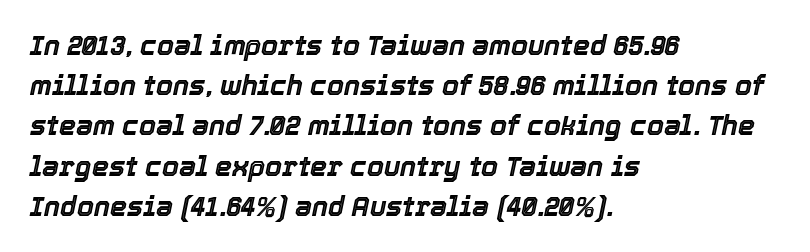
Q: Is the text italic (slanted)? A: Yes, it leans right by about 12 degrees.
Q: Is the text underlined? A: No.
Q: How is the paragraph aligned? A: Left-aligned.
Q: Is the spacing between letters normal or unusually wide? A: Normal.
Q: Is the spacing between lines tight, normal or loose? A: Normal.
